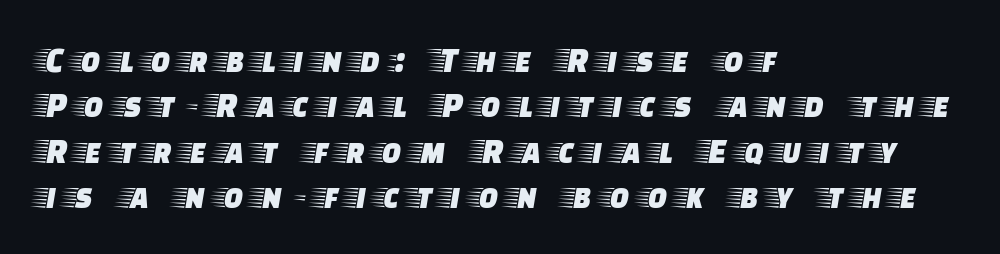
The image shows 36 px wide serif type; set left-aligned, normal line spacing (1.26x), unusually wide letter spacing (+0.3 em), not underlined; low stroke contrast and a large x-height.
